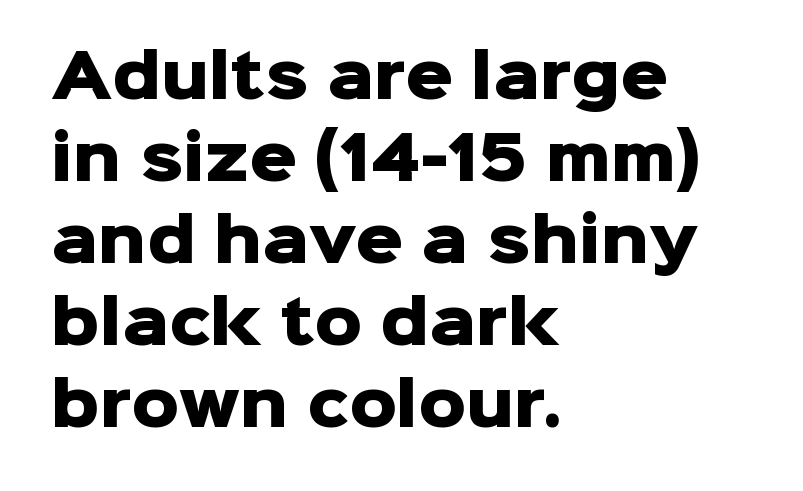
{"serif": "no", "italic": "no", "bold": "yes", "weight": "heavy", "width": "normal", "stroke_contrast": "low", "x_height": "medium", "monospaced": "no", "underline": "no", "align": "left", "line_spacing": "normal", "line_spacing_ratio": 1.39, "letter_spacing": "normal", "letter_spacing_em": 0.0, "glyph_px": 59}
